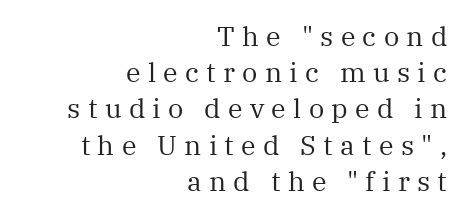
Unbolded letterforms with no extra heft. The glyphs are unaccompanied by any horizontal stroke below them. Posture: vertical. Line endings align vertically; line beginnings do not. Summary of vertical rhythm: regular, with standard interline spacing. The tracking reads as deliberately expanded to a designer's eye.
